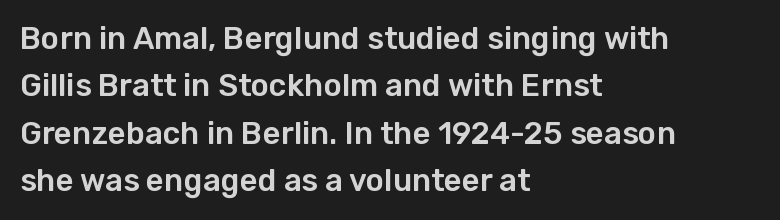
The horizontal fit of the characters is conventional and even. You could not count columns in this text — the font is proportionally spaced. Check where the strokes stop: nothing finishes them off — pure sans. Honestly, the row spacing looks completely unremarkable.
